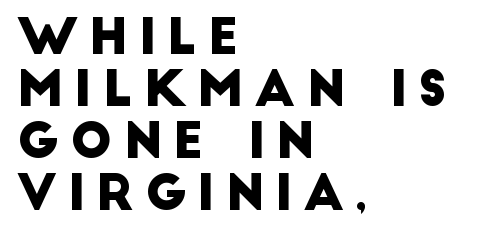
The image shows 49 px sans-serif type; set left-aligned, tight line spacing (1.06x), unusually wide letter spacing (+0.23 em), not underlined; low stroke contrast and a large x-height.
